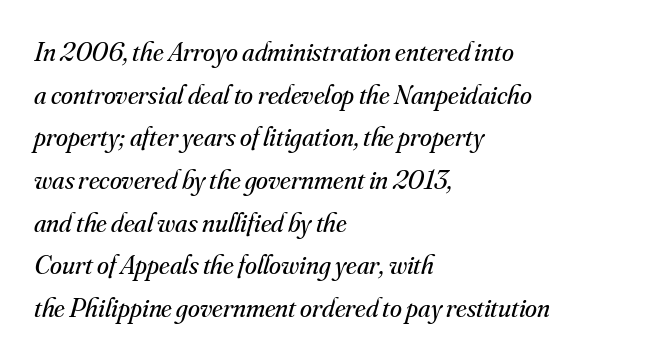
Q: Is the text bold? A: No.
Q: Is the text italic (slanted)? A: Yes, it leans right by about 16 degrees.
Q: Is the text underlined? A: No.
Q: How is the paragraph aligned? A: Left-aligned.
Q: Is the spacing between letters normal or unusually wide? A: Normal.
Q: Is the spacing between lines tight, normal or loose? A: Normal.
